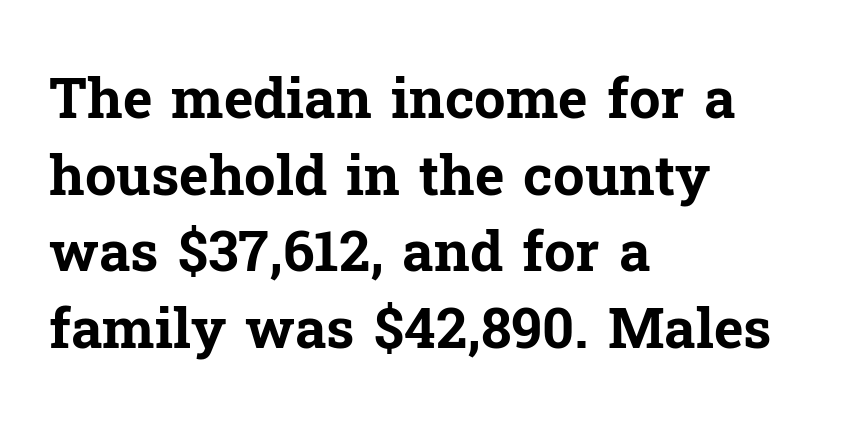
{"serif": "yes", "italic": "no", "bold": "yes", "weight": "bold", "width": "normal", "stroke_contrast": "low", "x_height": "medium", "monospaced": "no", "underline": "no", "align": "left", "line_spacing": "normal", "line_spacing_ratio": 1.37, "letter_spacing": "normal", "letter_spacing_em": 0.0, "glyph_px": 56}
